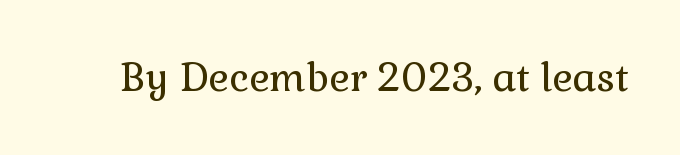
The letterforms sit at book weight or below. This is roman type, the default non-slanted kind. The rendering uses natural spacing where letterforms have individual widths. Only glyphs here, with clear space below each row. Yep, those are serifs on the letters.
